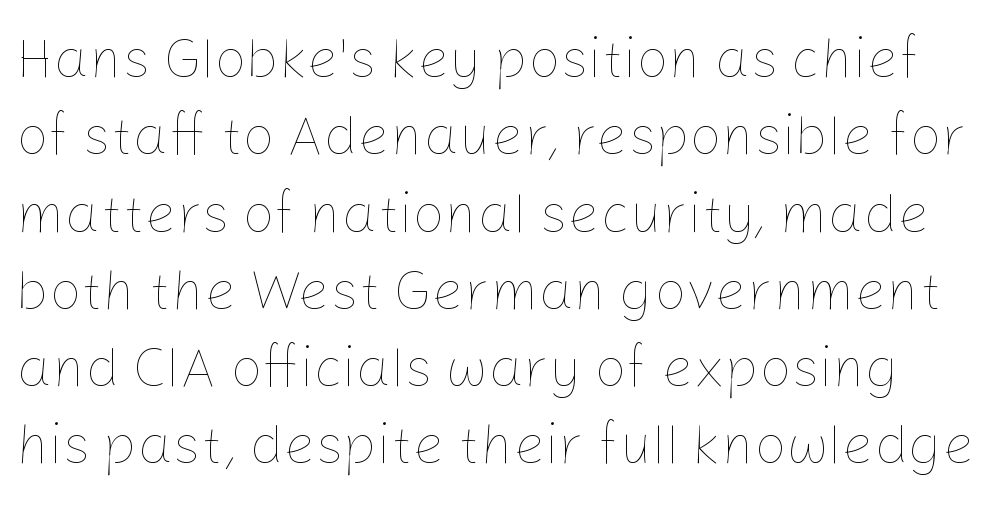
The passage shown stacks its lines at a standard gap. Words float on clear page, feet unadorned. The font is comparable to plain body text, perhaps lighter. Ascenders rise straight up at ninety degrees. You could not count columns in this text — the font is proportionally spaced. Nobody touched the tracking dial on this one.
